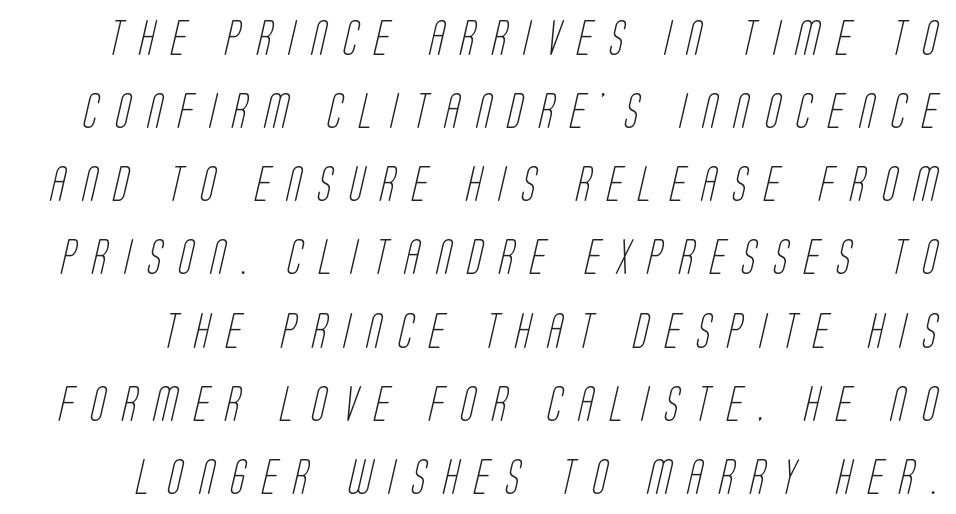
The line texture is sparse and dotted thanks to wide tracking. Heft: none added — not bold. No feet cap the strokes, marking this as sans-serif type. The space beneath each line is pristine and unruled. Regarding leading, the lines here are spaced well apart. This sample has the flowing, uneven cadence of proportional lettering.
